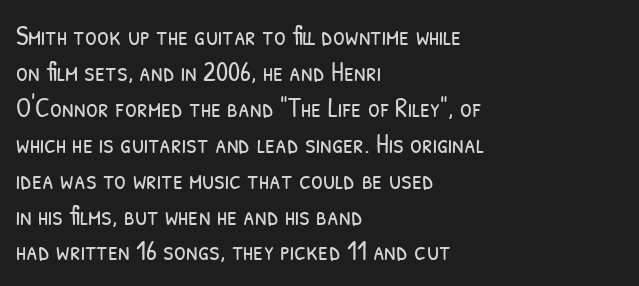
Plain, unruled lines of type. The tracking reads as untouched default to a designer's eye. Typeset ragged right — the left edge is the straight one. A light-to-regular cut is what we see here.
